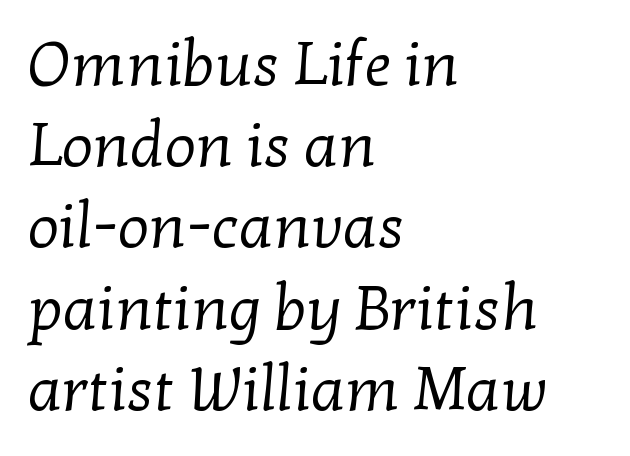
The image shows 62 px regular-weight serif type; set left-aligned, normal line spacing (1.31x), normal letter spacing, not underlined; low stroke contrast and a medium x-height.
